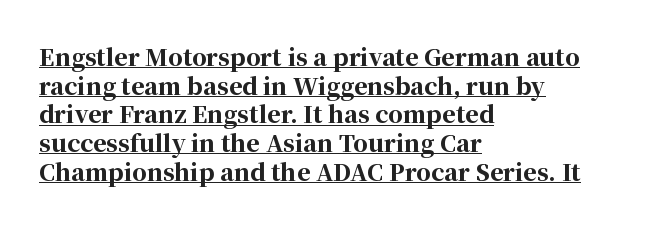
A student would call this left alignment; a typographer would say flush left, rag right. Strokes here are thick enough to call this a true bold. A normal amount of white space separates one row of letters from the next. The passage shown has conventional tracking throughout. In terms of posture, this sample is upright.
